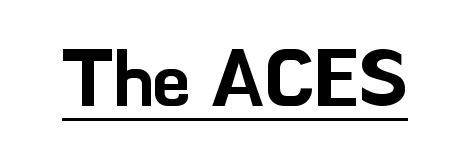
The image shows 77 px sans-serif type, upright; set normal letter spacing, underlined; low stroke contrast and a small x-height.
